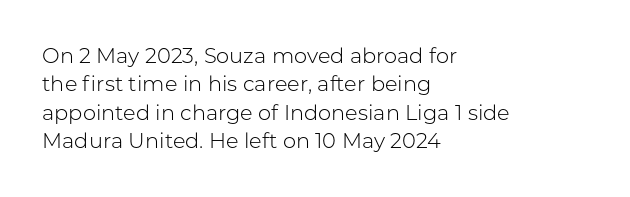
The image shows 21 px text type, upright; set left-aligned, normal line spacing (1.35x), normal letter spacing, not underlined.
